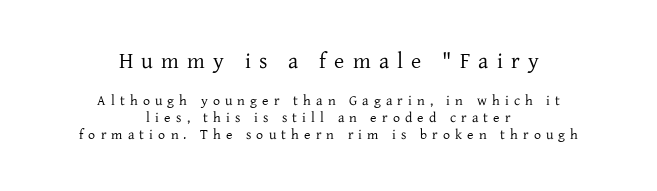
Q: Is the text bold? A: No.
Q: Is the text italic (slanted)? A: No, it is upright.
Q: Is the text underlined? A: No.
Q: How is the paragraph aligned? A: Centered.
Q: Is the spacing between letters normal or unusually wide? A: Unusually wide.
Q: Which block of text is set in a larger size, the first (top) or the second (bottom)? A: The first (top) one.
